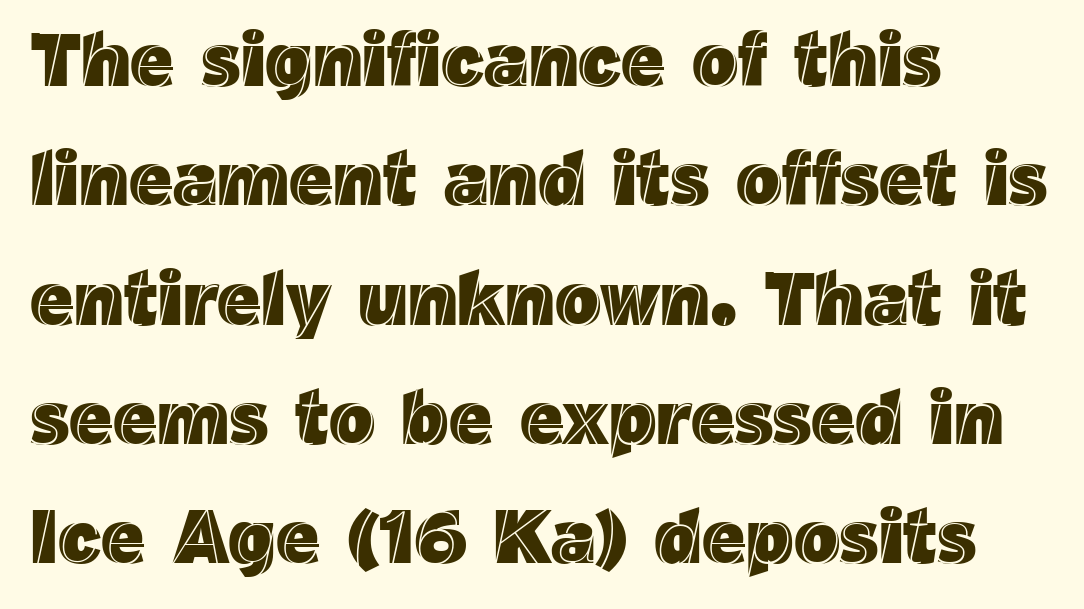
Q: Is the text italic (slanted)? A: No, it is upright.
Q: Is the text underlined? A: No.
Q: How is the paragraph aligned? A: Left-aligned.
Q: Is the spacing between letters normal or unusually wide? A: Normal.
Q: Is the spacing between lines tight, normal or loose? A: Normal.
Q: Width (condensed, normal, or wide)? A: Normal.
Q: x-height? A: Medium.
Q: Monospaced? A: No.
